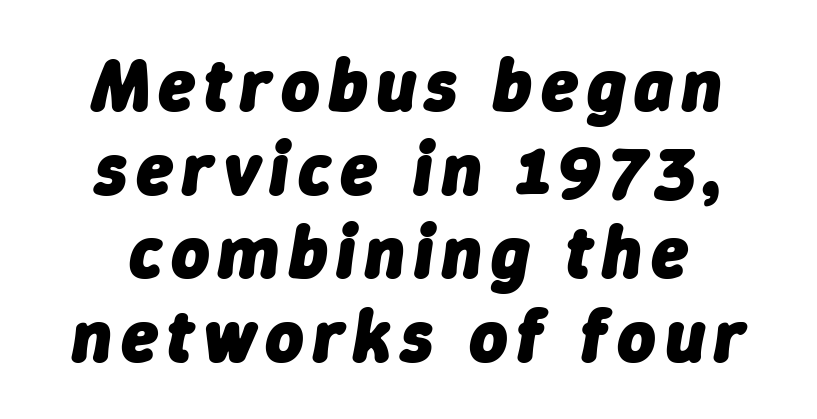
The image shows 74 px heavy type, italic (leaning right); set centered, tight line spacing (1.13x), not underlined; low stroke contrast and a medium x-height.
